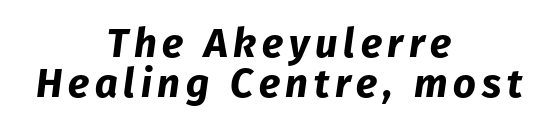
This sample is center-justified, so both line endings float freely. The typography opts for an oblique posture over an upright one. Heavy-handed strokes throughout: this text is bold. Here the designer chose a conventional face with non-uniform glyph widths. Descenders are the only things crossing below the line.
